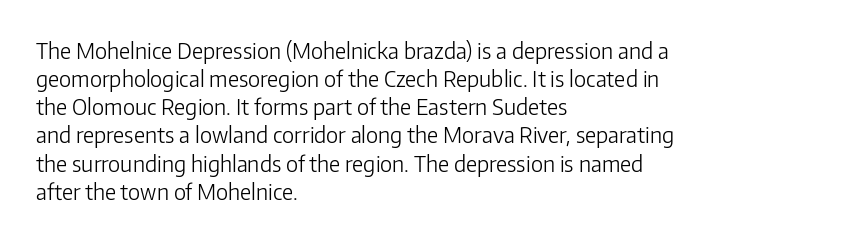
{"italic": "no", "bold": "no", "underline": "no", "align": "left", "line_spacing": "normal", "line_spacing_ratio": 1.28, "letter_spacing": "normal", "letter_spacing_em": 0.0, "glyph_px": 22}
